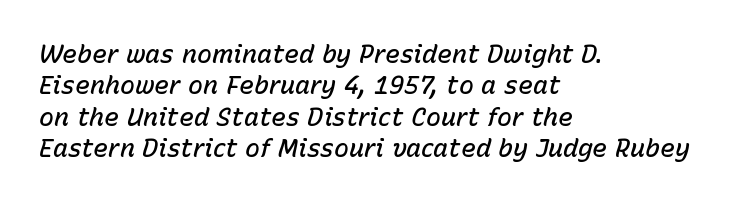
Q: Is the text bold? A: Semi-bold.
Q: Is the text italic (slanted)? A: Yes, it leans right by about 15 degrees.
Q: Is the text underlined? A: No.
Q: How is the paragraph aligned? A: Left-aligned.
Q: Is the spacing between letters normal or unusually wide? A: Normal.
Q: Is the spacing between lines tight, normal or loose? A: Normal.
